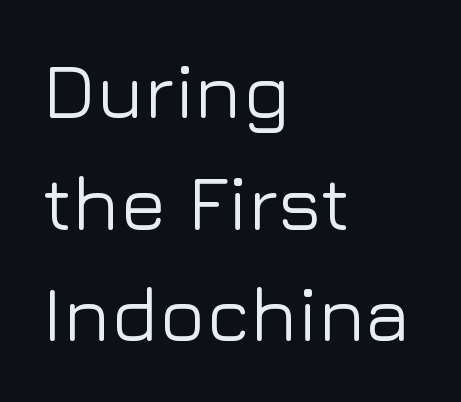
Q: Is the text italic (slanted)? A: No, it is upright.
Q: Is the typeface a serif or a sans-serif typeface? A: Sans-serif.
Q: Is the text underlined? A: No.
Q: How is the paragraph aligned? A: Left-aligned.
Q: Is the spacing between letters normal or unusually wide? A: Normal.
Q: Is the spacing between lines tight, normal or loose? A: Normal.
Q: Width (condensed, normal, or wide)? A: Normal.
Q: Stroke contrast? A: Low.
Q: x-height? A: Medium.
Q: Monospaced? A: No.
